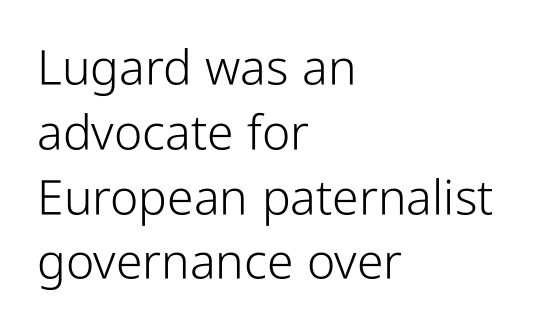
The image shows 48 px light, condensed sans-serif type, upright; set left-aligned, normal line spacing (1.35x), normal letter spacing, not underlined; low stroke contrast and a medium x-height.
